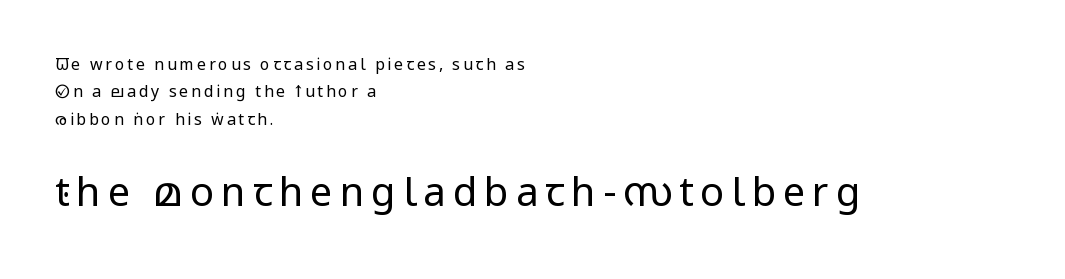
Q: Is the text bold? A: No.
Q: Is the text italic (slanted)? A: No, it is upright.
Q: Is the typeface a serif or a sans-serif typeface? A: Sans-serif.
Q: Is the text underlined? A: No.
Q: How is the paragraph aligned? A: Left-aligned.
Q: Which block of text is set in a larger size, the first (top) or the second (bottom)? A: The second (bottom) one.
Q: Width (condensed, normal, or wide)? A: Condensed.
Q: Stroke contrast? A: Low.
Q: x-height? A: Large.
Q: Monospaced? A: No.
